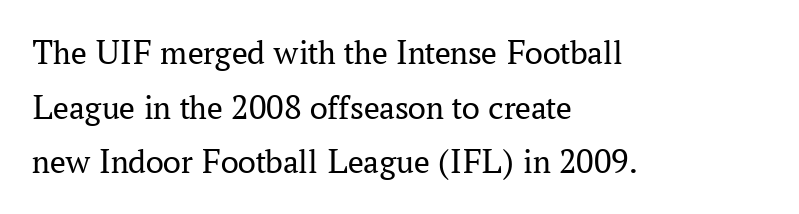
The image shows 35 px regular-weight serif type, upright; set left-aligned, normal line spacing (1.56x), normal letter spacing, not underlined; medium stroke contrast and a medium x-height.
